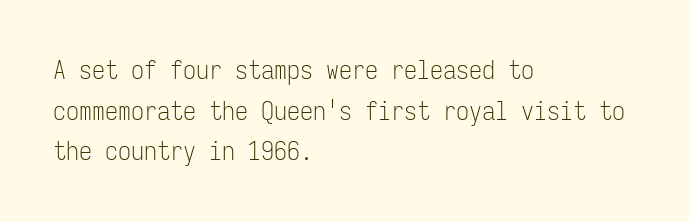
Q: Is the text bold? A: No.
Q: Is the text italic (slanted)? A: No, it is upright.
Q: Is the text underlined? A: No.
Q: How is the paragraph aligned? A: Left-aligned.
Q: Is the spacing between letters normal or unusually wide? A: Normal.
Q: Is the spacing between lines tight, normal or loose? A: Normal.
